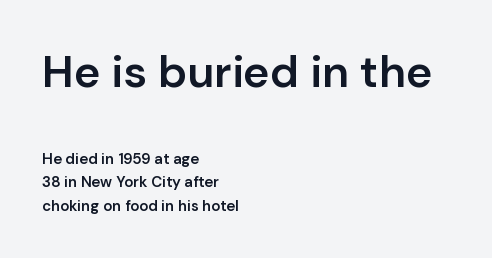
The image shows 45 px semibold sans-serif type, upright; set left-aligned, normal line spacing (1.57x), normal letter spacing, not underlined; the first (top) block is 3.0x larger; low stroke contrast and a medium x-height.
